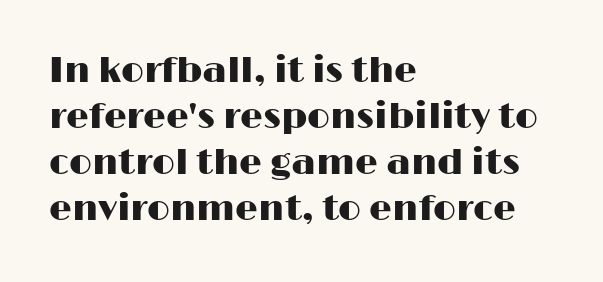
{"serif": "no", "italic": "no", "width": "wide", "stroke_contrast": "high", "x_height": "medium", "monospaced": "no", "underline": "no", "align": "left", "line_spacing": "normal", "line_spacing_ratio": 1.28, "letter_spacing": "normal", "letter_spacing_em": 0.0, "glyph_px": 36}
